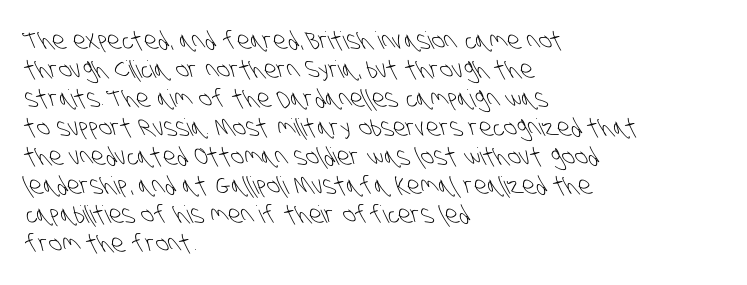
The image shows 24 px text type; set left-aligned, line spacing 1.21x, normal letter spacing, not underlined.
